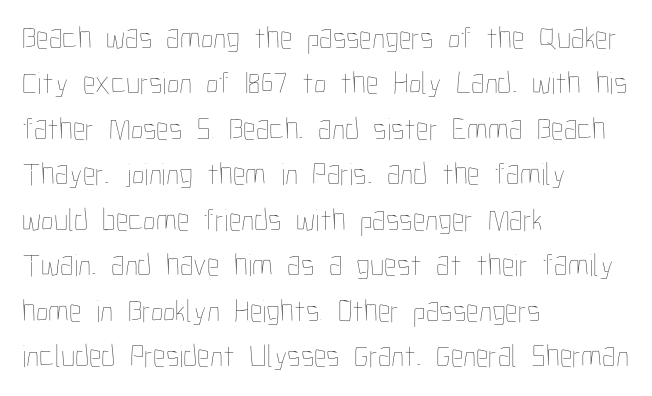
{"italic": "no", "bold": "no", "weight": "thin", "width": "condensed", "stroke_contrast": "low", "x_height": "medium", "monospaced": "no", "underline": "no", "align": "left", "line_spacing": "normal", "line_spacing_ratio": 1.42, "letter_spacing": "normal", "letter_spacing_em": 0.0, "glyph_px": 32}
